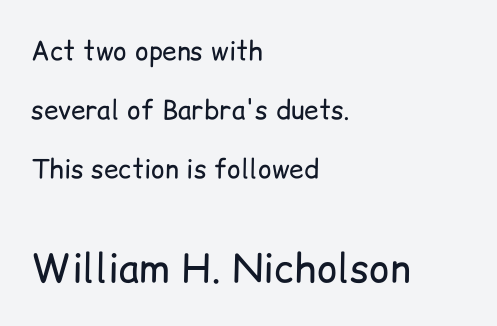
A typesetter would call this proportional, since set widths differ per character. Nope, not italic — everything's standing straight. The glyphs are unaccompanied by any horizontal stroke below them. Where is the straight margin? On the left. How would I describe the line gaps? Wide and relaxed.
